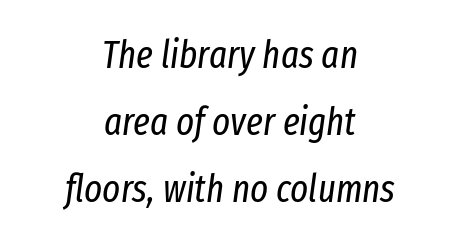
The horizontal fit of the characters is conventional and even. An italicized treatment has been applied to the whole sample. Proportional: the letters do not fall into vertical columns. Line starts and ends both wander, symmetrically.
